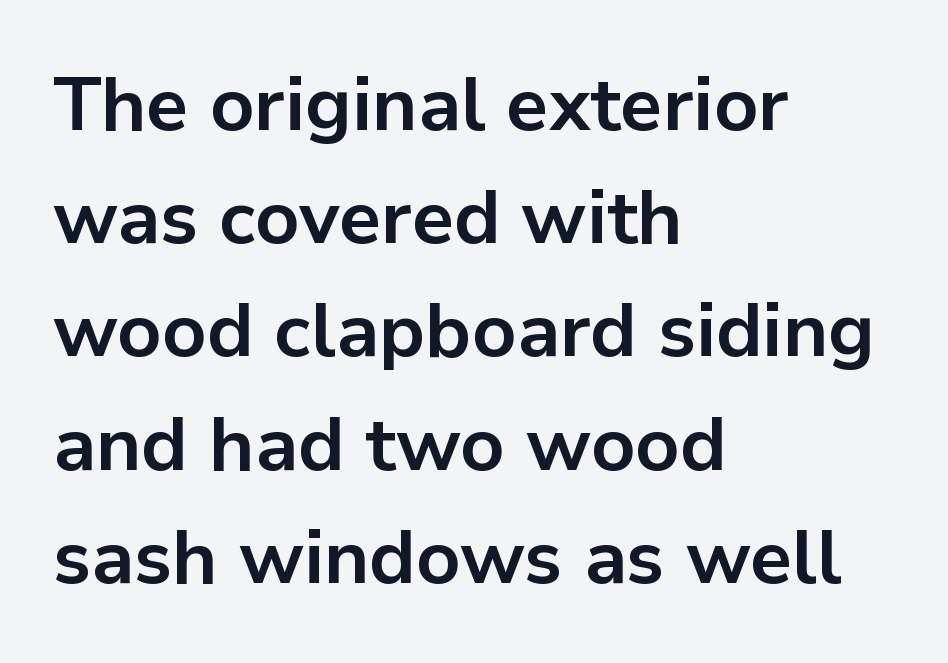
Q: Is the text bold? A: Yes.
Q: Is the text italic (slanted)? A: No, it is upright.
Q: Is the typeface a serif or a sans-serif typeface? A: Sans-serif.
Q: Is the text underlined? A: No.
Q: How is the paragraph aligned? A: Left-aligned.
Q: Is the spacing between letters normal or unusually wide? A: Normal.
Q: Is the spacing between lines tight, normal or loose? A: Normal.
Q: Width (condensed, normal, or wide)? A: Normal.
Q: Stroke contrast? A: Low.
Q: x-height? A: Medium.
Q: Monospaced? A: No.
